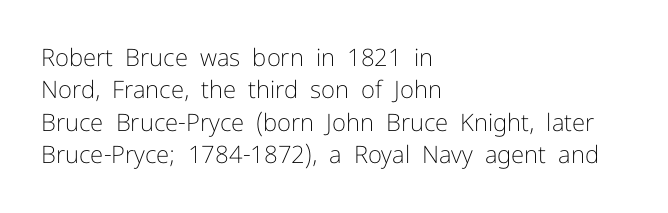
Q: Is the text bold? A: No.
Q: Is the text italic (slanted)? A: No, it is upright.
Q: Is the text underlined? A: No.
Q: How is the paragraph aligned? A: Left-aligned.
Q: Is the spacing between letters normal or unusually wide? A: Normal.
Q: Is the spacing between lines tight, normal or loose? A: Normal.
